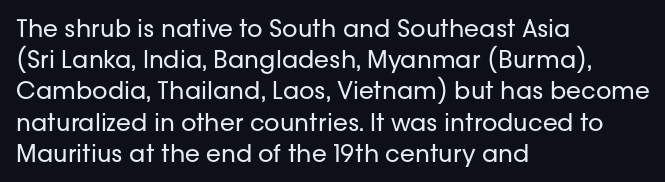
The image shows 24 px text type, upright; set left-aligned, normal line spacing (1.3x), normal letter spacing, not underlined.
